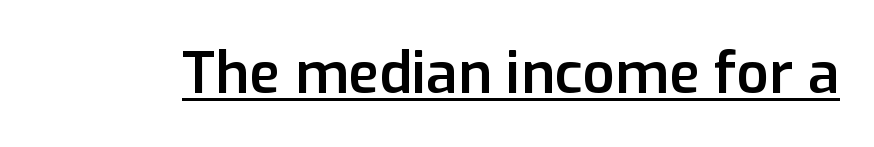
The image shows 57 px semibold sans-serif type, upright; set normal letter spacing, underlined; low stroke contrast and a medium x-height.
